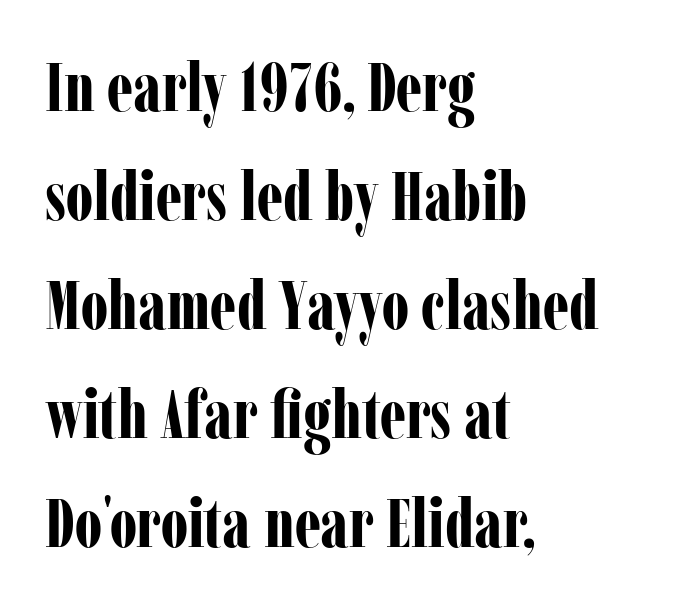
A normal amount of white space separates one row of letters from the next. Do the characters align in a grid? No, the font is proportional. Unmarked baselines from the first word to the last. Letterform terminals end in serifs throughout the passage.
